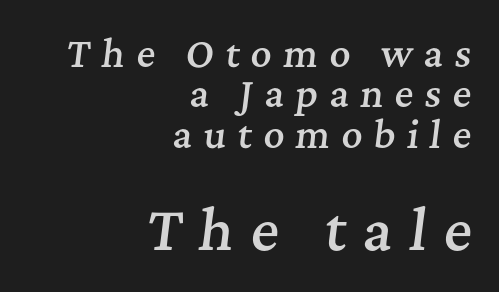
{"serif": "yes", "italic": "yes", "lean": "right", "slant_degrees": 7, "bold": "semi", "weight": "semibold", "width": "normal", "stroke_contrast": "medium", "x_height": "medium", "monospaced": "no", "underline": "no", "align": "right", "line_spacing": "tight", "line_spacing_ratio": 1.12, "letter_spacing": "wide", "letter_spacing_em": 0.31, "larger_block": "second", "size_ratio": 1.5, "glyph_px": 54}
